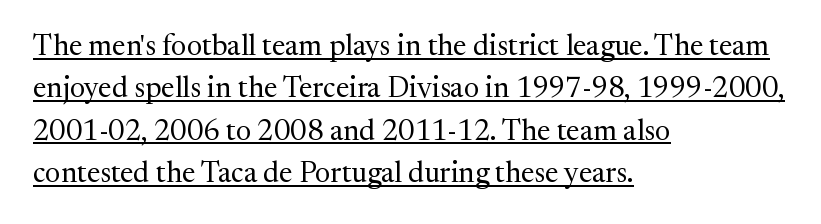
{"serif": "yes", "italic": "no", "bold": "no", "weight": "regular", "width": "normal", "stroke_contrast": "medium", "x_height": "medium", "monospaced": "no", "underline": "yes", "align": "left", "line_spacing": "normal", "line_spacing_ratio": 1.46, "letter_spacing": "normal", "letter_spacing_em": 0.0, "glyph_px": 29}
